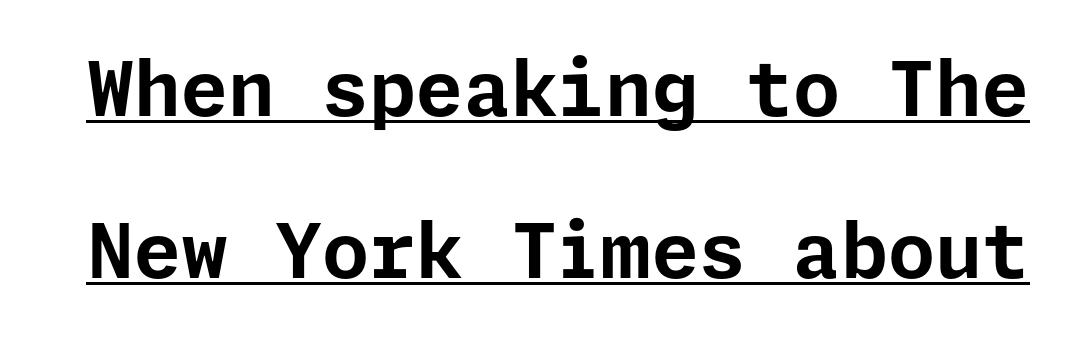
Q: Is the text bold? A: Yes.
Q: Is the text italic (slanted)? A: No, it is upright.
Q: Is the typeface a serif or a sans-serif typeface? A: Sans-serif.
Q: Is the text underlined? A: Yes.
Q: Is the spacing between letters normal or unusually wide? A: Normal.
Q: Is the spacing between lines tight, normal or loose? A: Loose.
Q: Width (condensed, normal, or wide)? A: Normal.
Q: Stroke contrast? A: Low.
Q: x-height? A: Medium.
